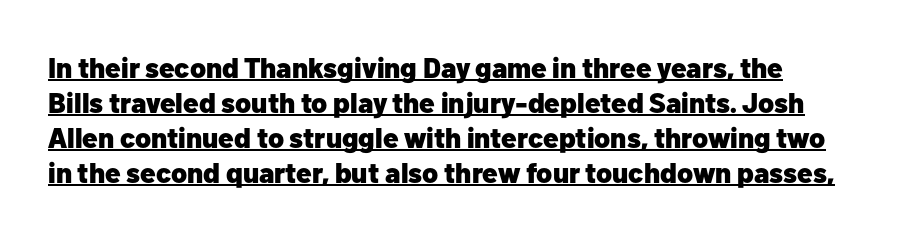
Q: Is the text bold? A: Yes.
Q: Is the text italic (slanted)? A: No, it is upright.
Q: Is the typeface a serif or a sans-serif typeface? A: Sans-serif.
Q: Is the text underlined? A: Yes.
Q: Is the spacing between letters normal or unusually wide? A: Normal.
Q: Is the spacing between lines tight, normal or loose? A: Normal.
Q: Width (condensed, normal, or wide)? A: Normal.
Q: Stroke contrast? A: Low.
Q: x-height? A: Medium.
Q: Monospaced? A: No.
